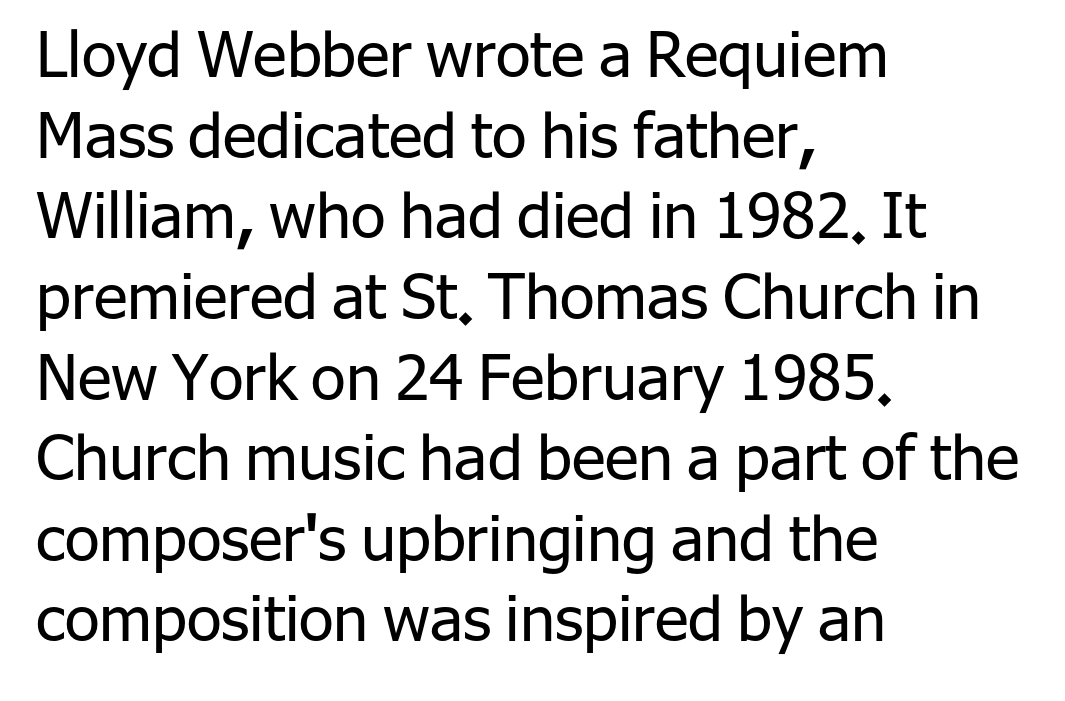
{"serif": "no", "italic": "no", "bold": "no", "weight": "regular", "width": "normal", "stroke_contrast": "low", "x_height": "medium", "monospaced": "no", "underline": "no", "align": "left", "line_spacing": "normal", "line_spacing_ratio": 1.28, "letter_spacing": "normal", "letter_spacing_em": 0.0, "glyph_px": 63}
